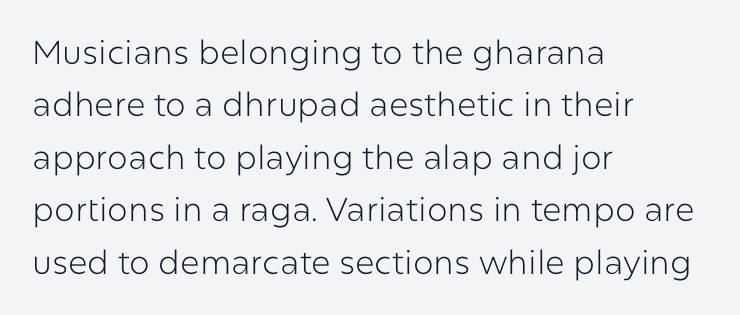
{"serif": "no", "italic": "no", "bold": "no", "weight": "light", "width": "normal", "stroke_contrast": "low", "x_height": "medium", "monospaced": "no", "underline": "no", "align": "left", "line_spacing": "normal", "line_spacing_ratio": 1.59, "letter_spacing": "normal", "letter_spacing_em": 0.0, "glyph_px": 33}
